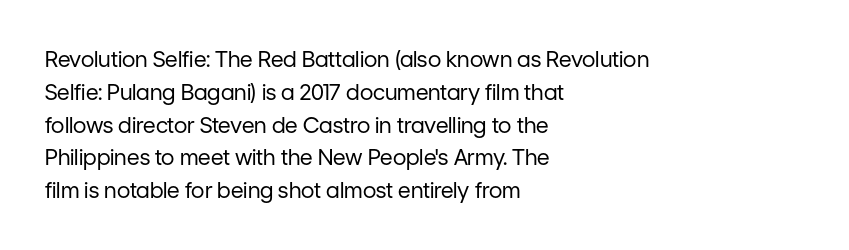
{"italic": "no", "bold": "no", "underline": "no", "align": "left", "line_spacing": "normal", "line_spacing_ratio": 1.49, "letter_spacing": "normal", "letter_spacing_em": 0.0, "glyph_px": 22}
